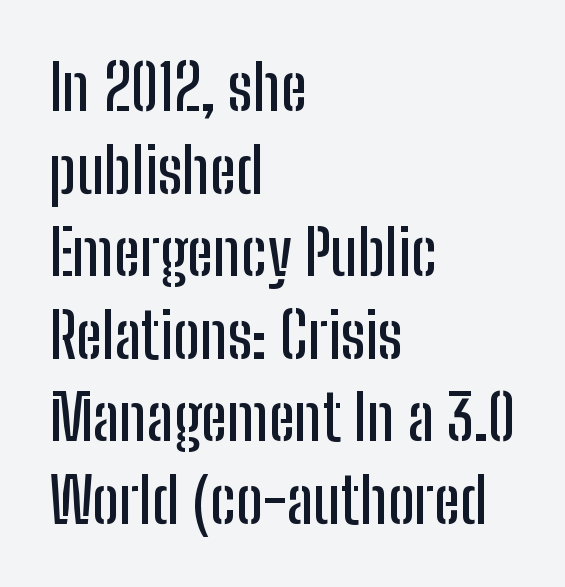
The image shows 63 px condensed sans-serif type, upright; set left-aligned, normal line spacing (1.31x), normal letter spacing, not underlined; low stroke contrast and a medium x-height.
